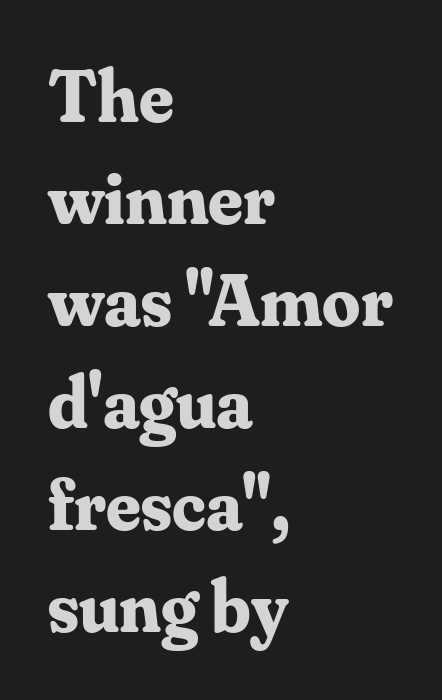
{"serif": "yes", "italic": "no", "bold": "yes", "weight": "bold", "width": "normal", "stroke_contrast": "medium", "x_height": "small", "monospaced": "no", "underline": "no", "align": "left", "line_spacing": "normal", "line_spacing_ratio": 1.36, "letter_spacing": "normal", "letter_spacing_em": 0.0, "glyph_px": 75}
